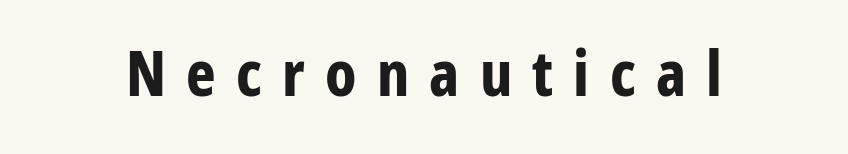
These lines are rendered in a variable-pitch font. Clear beneath every line of the passage. Strokes here are thick enough to call this a true bold. The face used here is rendered with a markedly widened letterfit.
